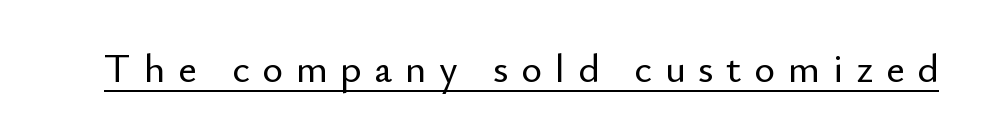
{"serif": "no", "italic": "no", "width": "normal", "stroke_contrast": "low", "x_height": "small", "monospaced": "no", "underline": "yes", "letter_spacing": "wide", "letter_spacing_em": 0.32, "glyph_px": 40}
